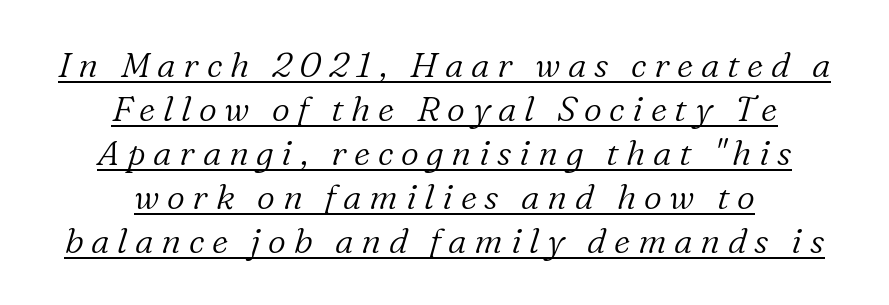
Heaviness? Minimal to ordinary, like unemphasized prose. The typesetter has applied underlining to the passage shown. Each letter's strokes conclude with small projecting serifs. The typography opts for an oblique posture over an upright one. The lines in this sample share a center point and differ in where they start and stop. Quick note: interline space is typical.
